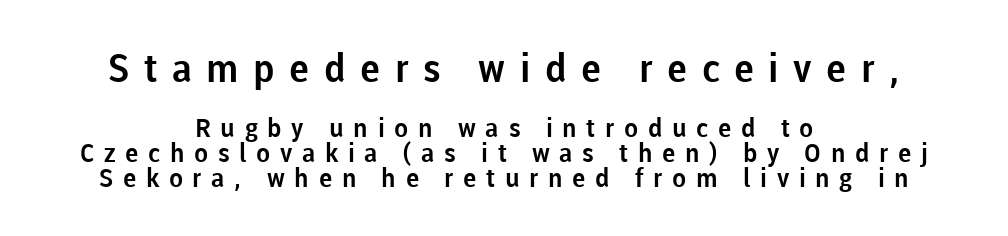
{"serif": "no", "italic": "no", "width": "normal", "stroke_contrast": "low", "x_height": "medium", "monospaced": "no", "underline": "no", "align": "center", "line_spacing": "tight", "line_spacing_ratio": 0.95, "letter_spacing": "wide", "letter_spacing_em": 0.37, "larger_block": "first", "size_ratio": 1.5, "glyph_px": 39}
